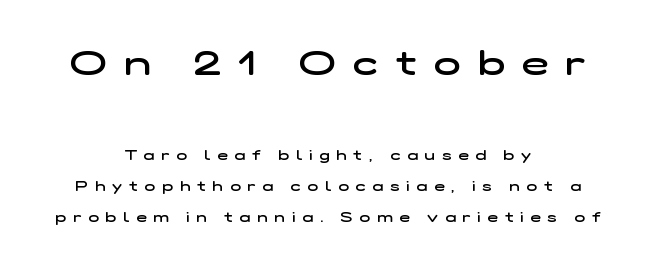
The image shows 35 px semibold, wide sans-serif type; set centered, loose line spacing (2.22x), unusually wide letter spacing (+0.5 em), not underlined; the first (top) block is 2.5x larger; low stroke contrast and a medium x-height.
